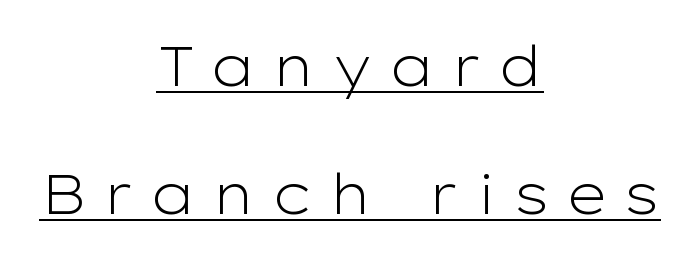
Is there much room between lines? Yes — plenty of vertical air separates them. The axis of the letterforms is exactly vertical. The face looks like a standard text weight, possibly lighter. Font category for this specimen: sans-serif. In designer terms, the underline attribute is active on this setting. Is this a fixed-width face? No — the glyphs have proportional, varying widths.
